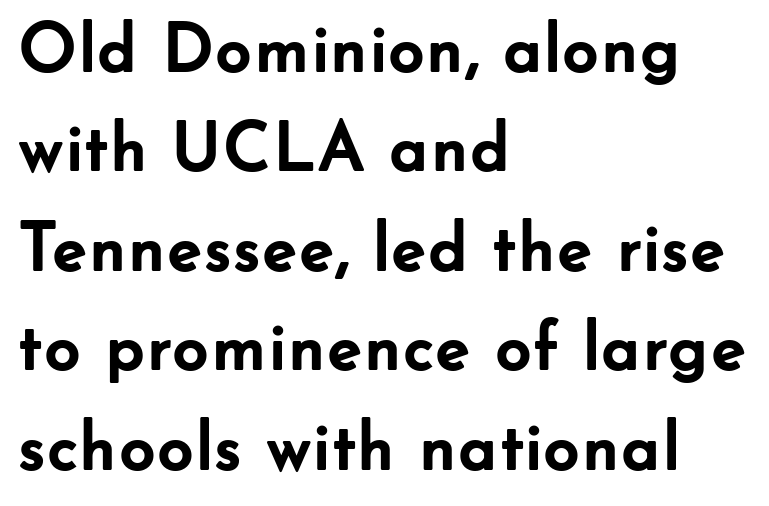
The image shows 71 px semibold sans-serif type, upright; set left-aligned, normal line spacing (1.4x), normal letter spacing, not underlined; low stroke contrast and a small x-height.
